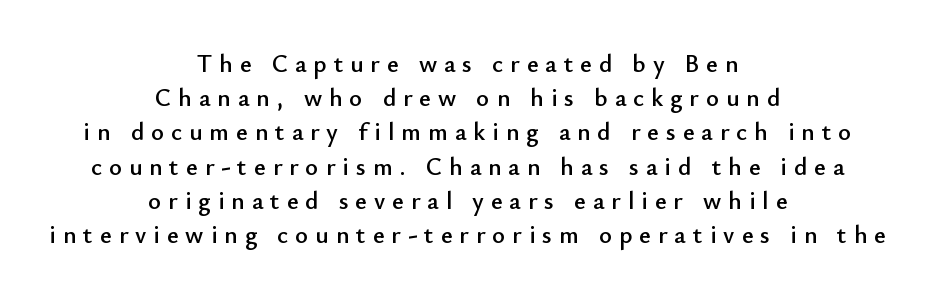
Q: Is the text italic (slanted)? A: No, it is upright.
Q: Is the text underlined? A: No.
Q: How is the paragraph aligned? A: Centered.
Q: Is the spacing between letters normal or unusually wide? A: Unusually wide.
Q: Is the spacing between lines tight, normal or loose? A: Normal.
